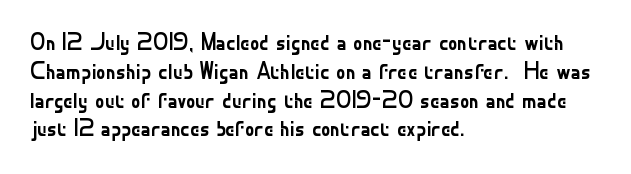
The image shows 24 px text type, upright; set left-aligned, line spacing 1.2x, normal letter spacing, not underlined.
